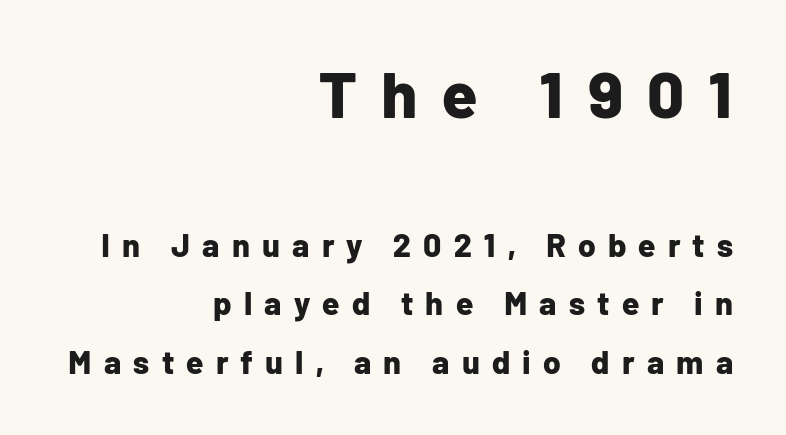
It's the straight-up-and-down kind of type. Caption: multi-line text, flush right, ragged left. Inter-character spacing is expanded well beyond the font's built-in metrics. Between these two stacked blocks, the higher one wins on size.
